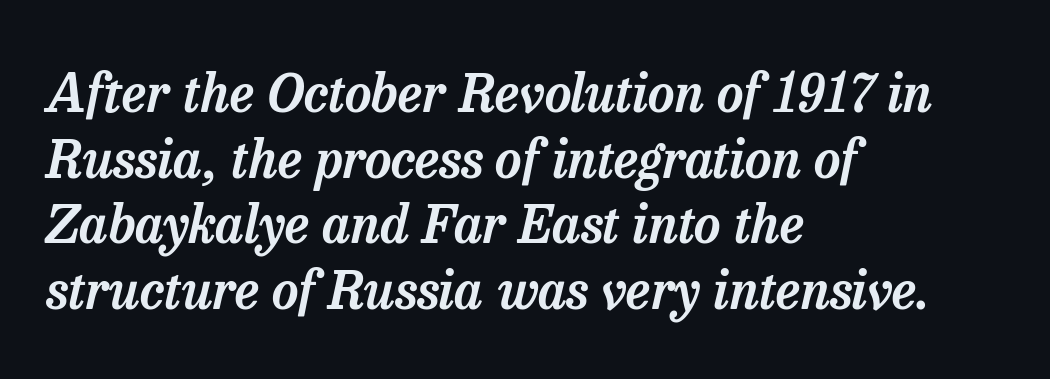
Q: Is the text italic (slanted)? A: Yes, it leans right by about 13 degrees.
Q: Is the typeface a serif or a sans-serif typeface? A: Serif.
Q: Is the text underlined? A: No.
Q: How is the paragraph aligned? A: Left-aligned.
Q: Is the spacing between letters normal or unusually wide? A: Normal.
Q: Is the spacing between lines tight, normal or loose? A: Normal.
Q: Width (condensed, normal, or wide)? A: Normal.
Q: Stroke contrast? A: Low.
Q: x-height? A: Medium.
Q: Monospaced? A: No.
